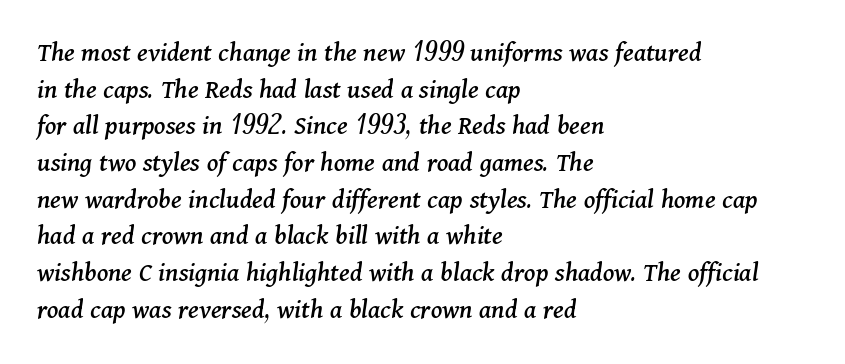
The lines in this sample share a left origin and differ only in where they stop. Honestly, the letter spacing is just normal — you wouldn't notice it. This block has exactly the height ordinary leading produces. Think of a printed novel: that variable character pitch is what you see here.
